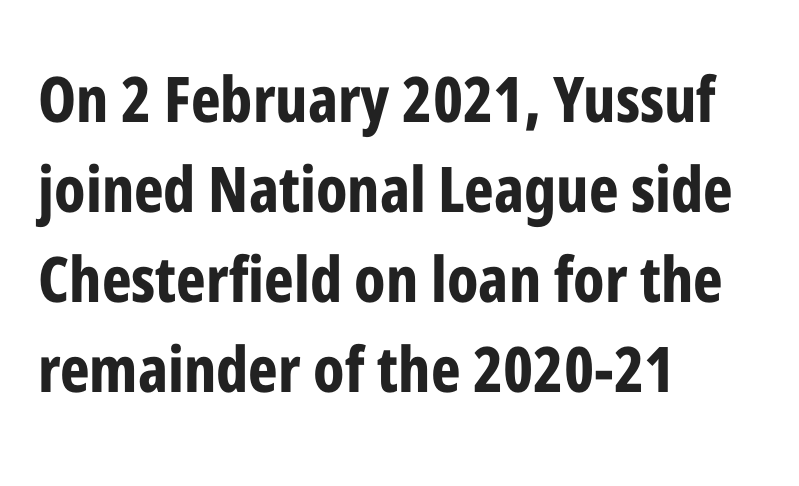
{"serif": "no", "italic": "no", "bold": "yes", "weight": "bold", "width": "condensed", "stroke_contrast": "low", "x_height": "medium", "monospaced": "no", "underline": "no", "align": "left", "line_spacing": "normal", "line_spacing_ratio": 1.43, "letter_spacing": "normal", "letter_spacing_em": 0.0, "glyph_px": 63}
